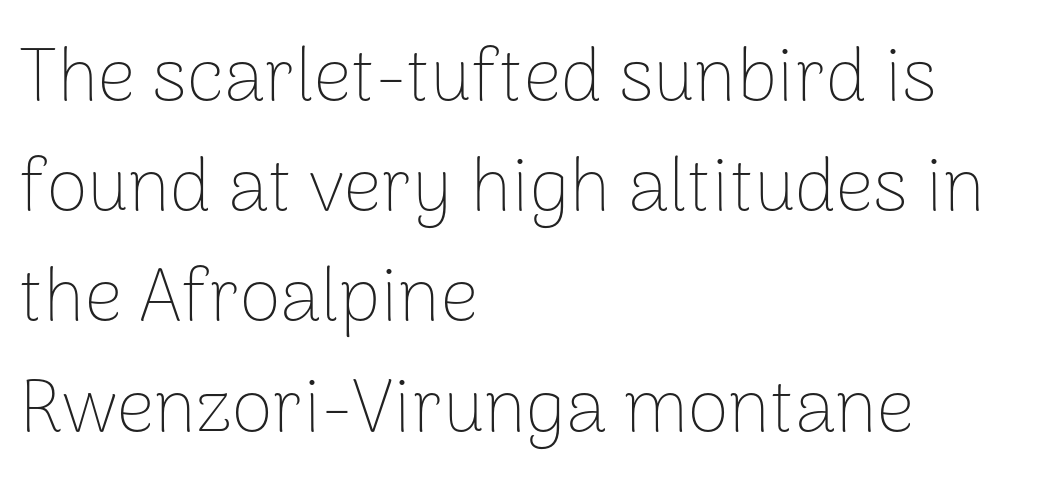
{"serif": "no", "italic": "no", "bold": "no", "weight": "thin", "width": "normal", "stroke_contrast": "low", "x_height": "medium", "monospaced": "no", "underline": "no", "align": "left", "line_spacing": "normal", "line_spacing_ratio": 1.47, "letter_spacing": "normal", "letter_spacing_em": 0.0, "glyph_px": 75}
